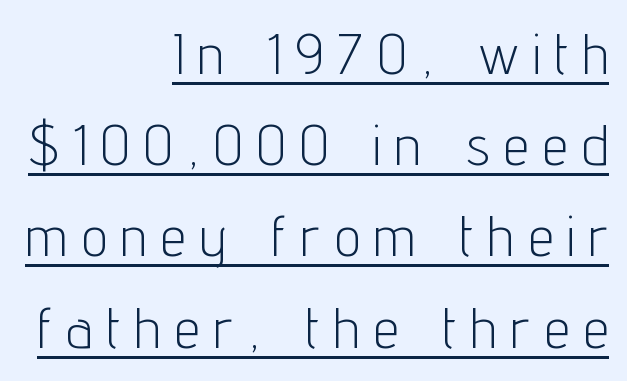
{"serif": "no", "italic": "no", "bold": "no", "weight": "light", "width": "condensed", "stroke_contrast": "low", "x_height": "medium", "monospaced": "no", "underline": "yes", "align": "right", "line_spacing": "normal", "line_spacing_ratio": 1.6, "letter_spacing": "wide", "letter_spacing_em": 0.26, "glyph_px": 57}
